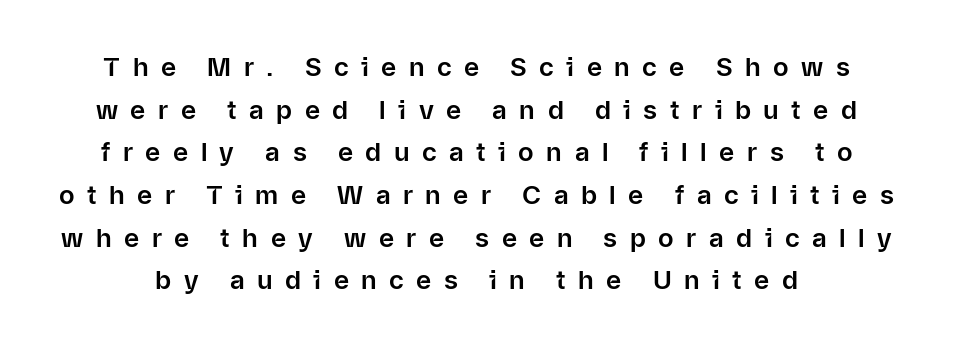
The image shows 26 px text type, upright; set normal line spacing (1.64x), unusually wide letter spacing (+0.48 em), not underlined.
